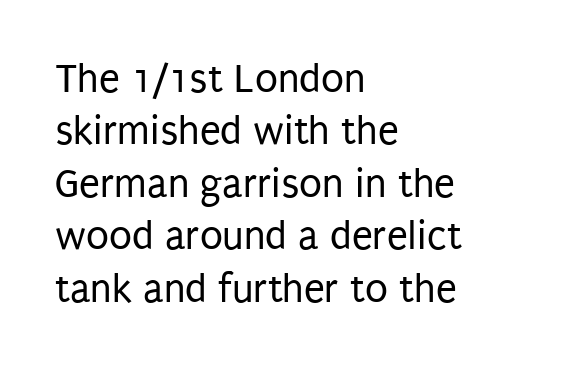
Glance below the letters and you will spot only blank space. Is the stroke heavy? The answer is a plain regular-or-lighter. Caption: standard tracking, unaltered. Posture: upright roman.
